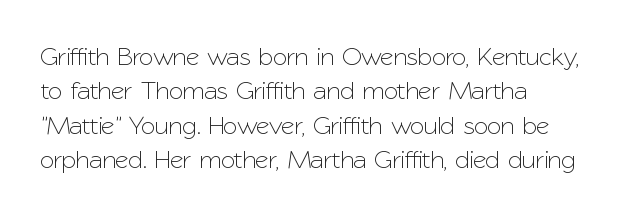
{"italic": "no", "underline": "no", "align": "left", "line_spacing": "normal", "line_spacing_ratio": 1.32, "letter_spacing": "normal", "letter_spacing_em": 0.0, "glyph_px": 26}
